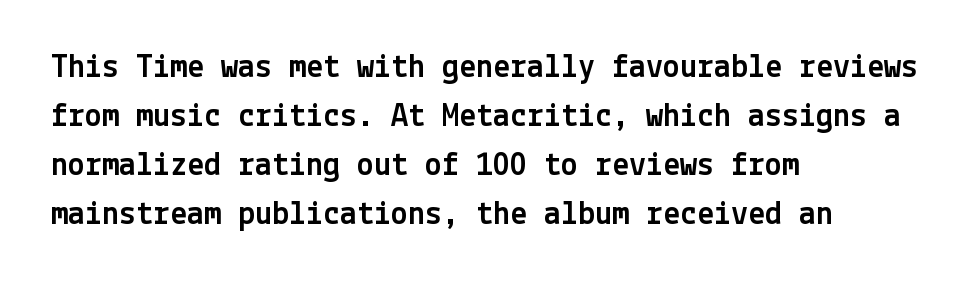
Q: Is the text italic (slanted)? A: No, it is upright.
Q: Is the typeface a serif or a sans-serif typeface? A: Sans-serif.
Q: Is the text underlined? A: No.
Q: How is the paragraph aligned? A: Left-aligned.
Q: Is the spacing between letters normal or unusually wide? A: Normal.
Q: Is the spacing between lines tight, normal or loose? A: Normal.
Q: Width (condensed, normal, or wide)? A: Normal.
Q: x-height? A: Medium.
